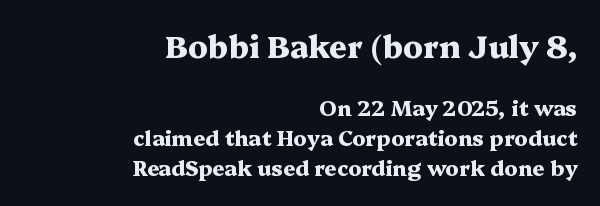
Designer's note — italics off, roman on. Descenders hang freely into open space. Which of the two is more prominent by size? The first, at the top. This is serif lettering, the kind often seen in printed books. Strokes here are thick enough to call this a true bold.
